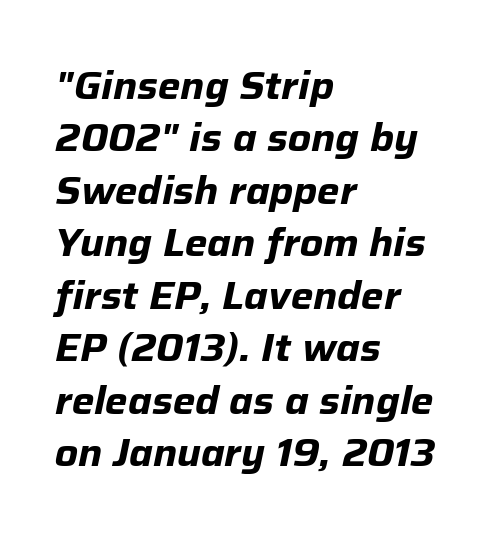
Q: Is the text bold? A: Yes.
Q: Is the text italic (slanted)? A: Yes, it leans right by about 12 degrees.
Q: Is the text underlined? A: No.
Q: How is the paragraph aligned? A: Left-aligned.
Q: Is the spacing between letters normal or unusually wide? A: Normal.
Q: Is the spacing between lines tight, normal or loose? A: Normal.
Q: Width (condensed, normal, or wide)? A: Normal.
Q: Stroke contrast? A: Low.
Q: x-height? A: Medium.
Q: Monospaced? A: No.
